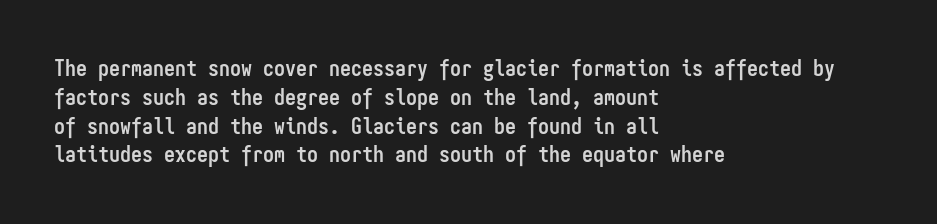
The image shows 22 px bold type, upright; set left-aligned, normal line spacing (1.31x), normal letter spacing, not underlined.
